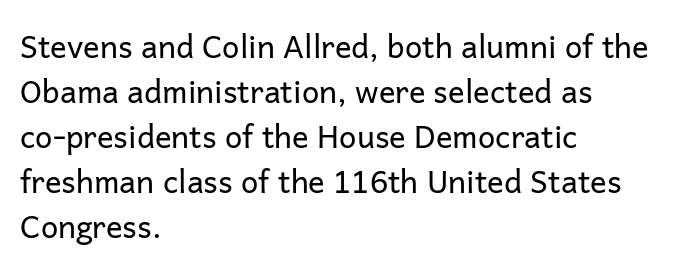
Casual observation: everything's shoved over to the left. The line texture is even and compact thanks to regular tracking. A bare baseline throughout the passage. Each letter's strokes conclude bluntly, with no projecting serifs. The letters advance in unequal steps, a hallmark of proportional type. Is the stroke heavy? The answer is a plain regular-or-lighter.
